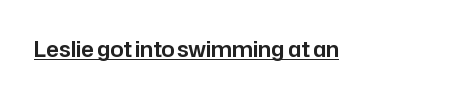
Students, note that the glyphs here touch the page at normal intervals. Does a line run under the words? Yes, clearly. Designer's note — italics off, roman on.
